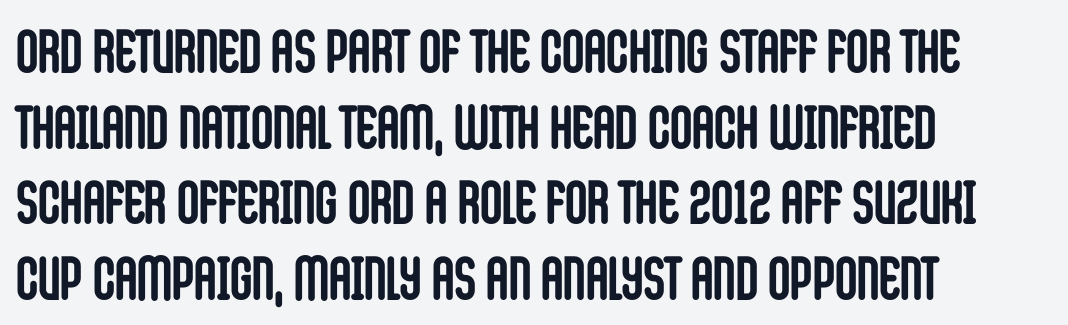
Between one letter and the next there's only the usual sliver of space. Here the designer chose a conventional face with non-uniform glyph widths. Ascenders rise straight up at ninety degrees. These lines are set flush left with a ragged right edge. The passage shown is emphatically bold. Nope, no serifs anywhere on these letters.
